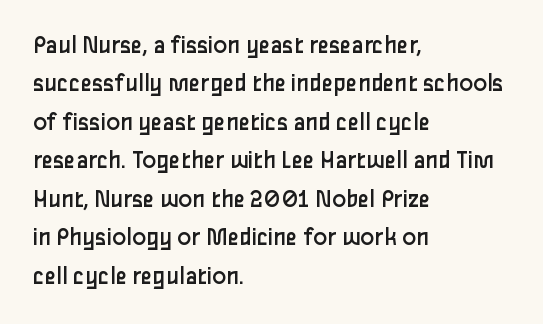
The image shows 26 px text type, upright; set left-aligned, normal line spacing (1.48x), normal letter spacing, not underlined.
